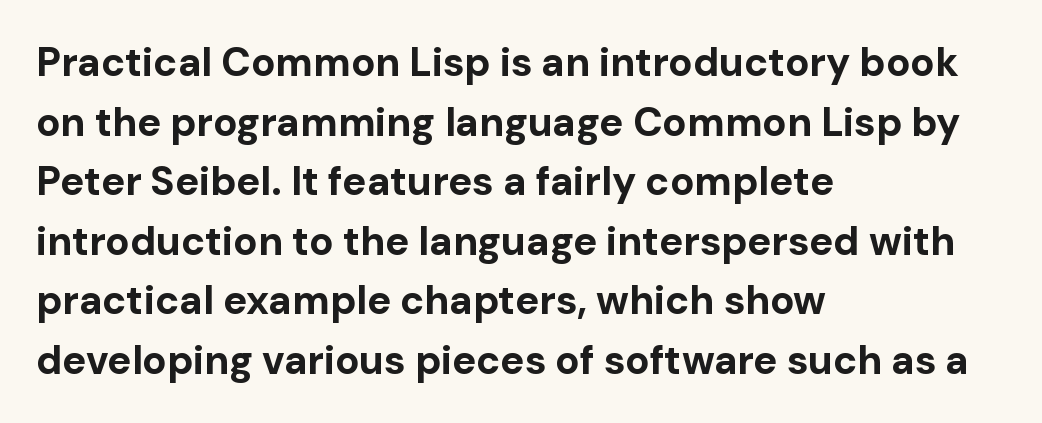
Q: Is the text bold? A: Yes.
Q: Is the text italic (slanted)? A: No, it is upright.
Q: Is the typeface a serif or a sans-serif typeface? A: Sans-serif.
Q: Is the text underlined? A: No.
Q: How is the paragraph aligned? A: Left-aligned.
Q: Is the spacing between letters normal or unusually wide? A: Normal.
Q: Is the spacing between lines tight, normal or loose? A: Normal.
Q: Width (condensed, normal, or wide)? A: Normal.
Q: Stroke contrast? A: Low.
Q: x-height? A: Medium.
Q: Monospaced? A: No.
